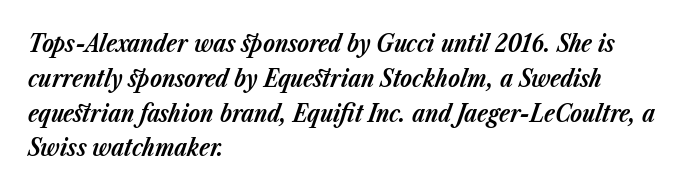
The rag falls on the right side of this text block. The area under the type is left untouched. Is the type bold? Yes — the strokes are clearly thick and heavy. Every character sits at an angle, as italics do. Vertical spacing — default. Compared with typical body copy, the letter spacing here is the same.
